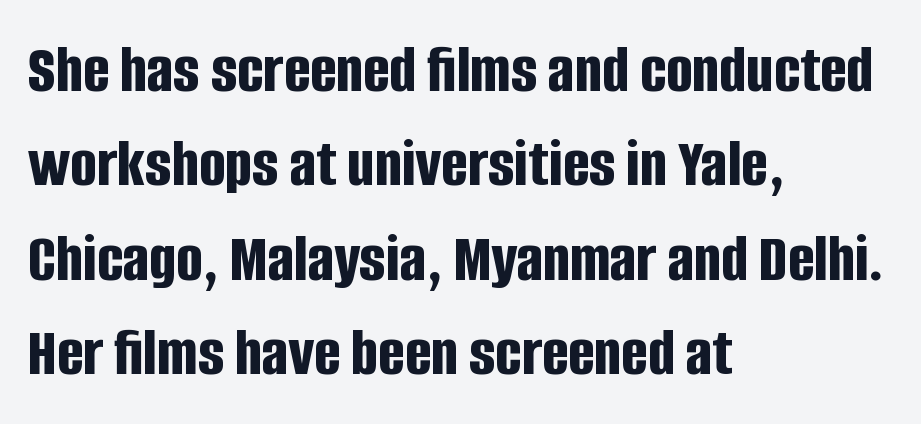
The image shows 70 px bold, condensed sans-serif type, upright; set left-aligned, normal line spacing (1.35x), normal letter spacing, not underlined; low stroke contrast and a large x-height.
